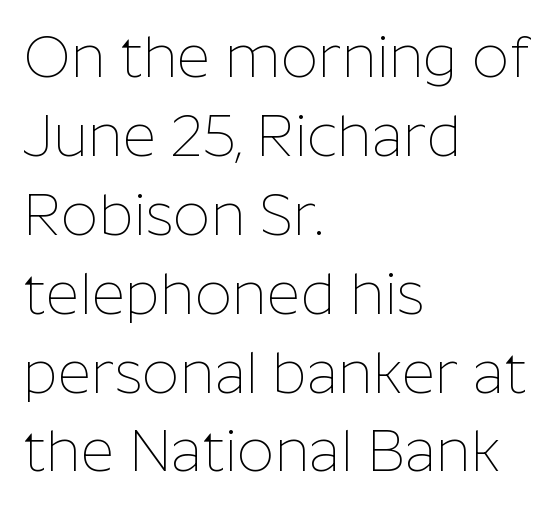
The image shows 58 px thin sans-serif type, upright; set left-aligned, normal line spacing (1.36x), normal letter spacing, not underlined; low stroke contrast and a medium x-height.
